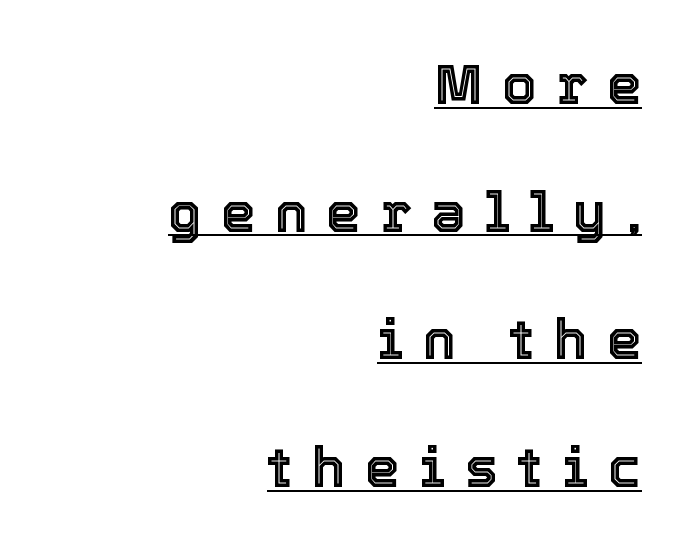
Has an underline been added? It has. The paragraph has a hard right edge and a soft left edge. The space between consecutive lines is lavish. You can tell it's not italic because the verticals are truly vertical.
